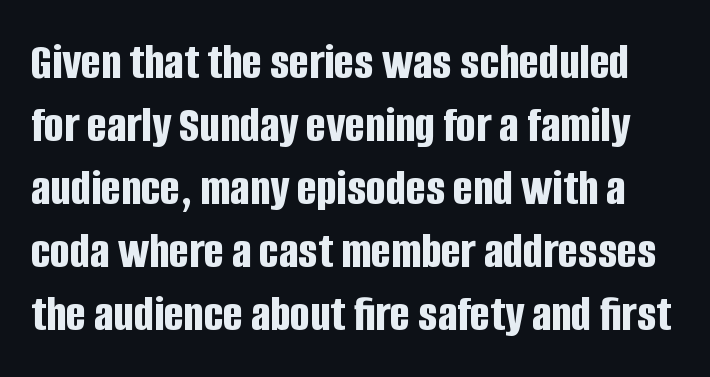
Designer's note — italics off, roman on. Looks like regular typesetting: each glyph gets only the width it needs. The glyphs have the mass of a bold cut. Between one letter and the next there's only the usual sliver of space. Serif or sans? Sans — the stroke terminals are bare. The area under the type is left untouched.
